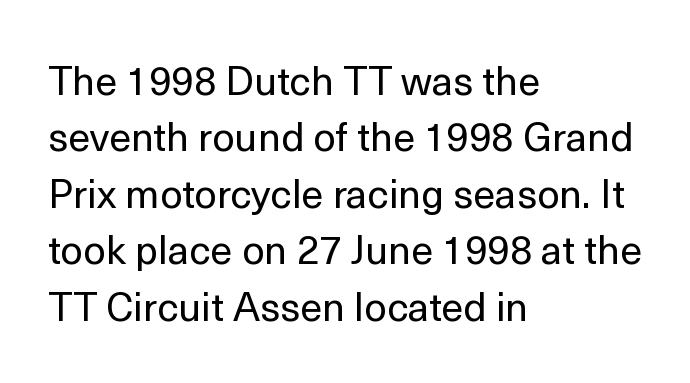
{"serif": "no", "italic": "no", "bold": "no", "weight": "regular", "width": "normal", "x_height": "medium", "monospaced": "no", "underline": "no", "align": "left", "line_spacing": "normal", "line_spacing_ratio": 1.41, "letter_spacing": "normal", "letter_spacing_em": 0.0, "glyph_px": 40}
